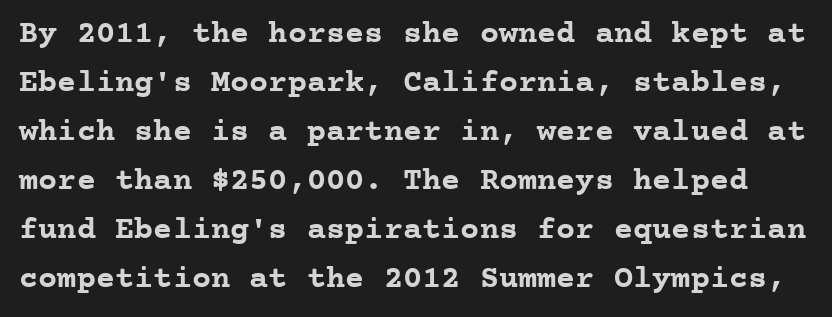
The image shows 32 px semibold serif type, upright, monospaced; set normal line spacing (1.53x), normal letter spacing, not underlined; low stroke contrast and a medium x-height.
